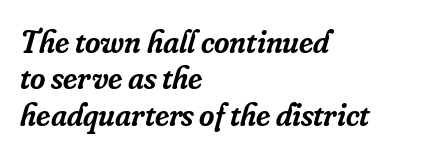
The image shows 33 px semibold serif type, italic (leaning right); set left-aligned, tight line spacing (1.1x), normal letter spacing, not underlined; low stroke contrast and a small x-height.
